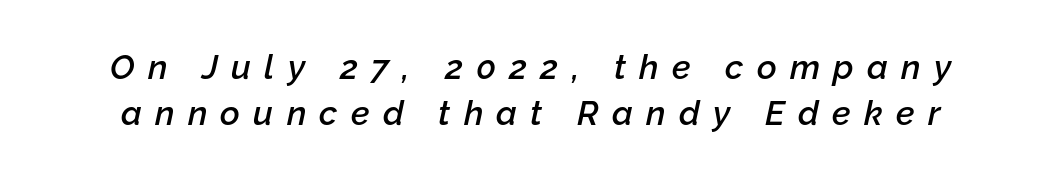
The image shows 34 px semibold type, italic (leaning right); set normal line spacing (1.35x), unusually wide letter spacing (+0.39 em), not underlined; low stroke contrast and a medium x-height.
